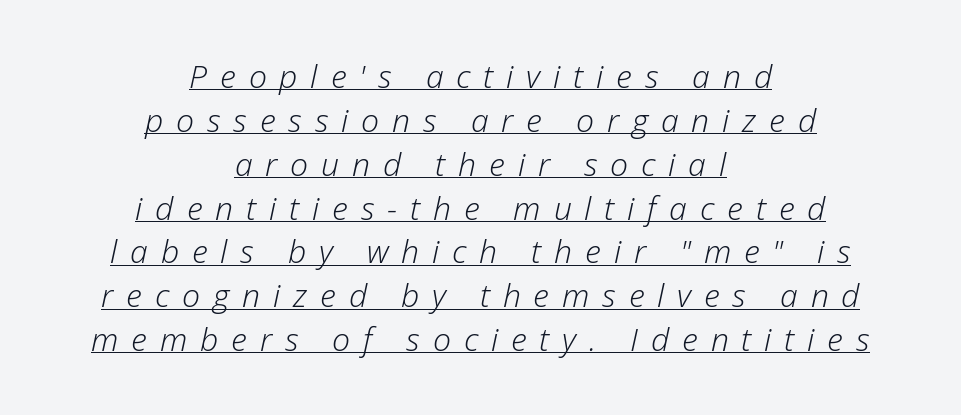
Character widths vary here, with narrow letters taking less room than wide ones. These lines stack symmetrically, like a column narrowing and widening about its center. In terms of letterspacing, this is a distinctly airy, spread setting. The typesetting does not lean heavy: it is not bold.
